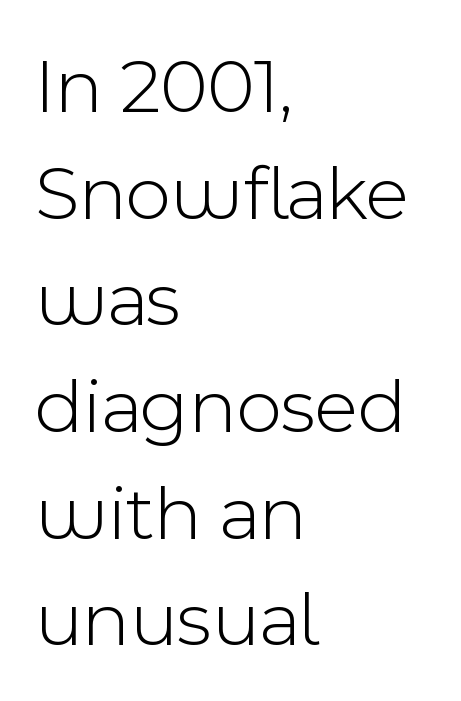
The image shows 79 px light sans-serif type, upright; set left-aligned, normal line spacing (1.35x), normal letter spacing, not underlined; a medium x-height.
